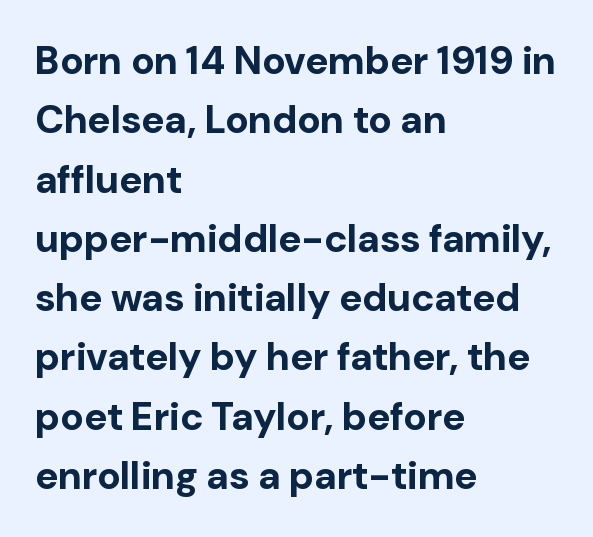
{"serif": "no", "italic": "no", "bold": "yes", "weight": "bold", "width": "normal", "stroke_contrast": "low", "x_height": "medium", "monospaced": "no", "underline": "no", "align": "left", "line_spacing": "normal", "line_spacing_ratio": 1.52, "letter_spacing": "normal", "letter_spacing_em": 0.0, "glyph_px": 39}
